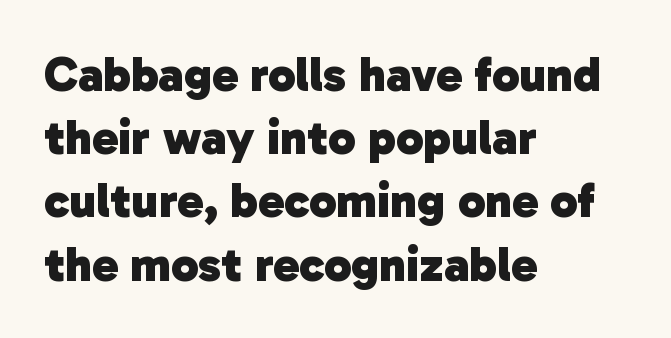
Q: Is the text bold? A: Yes.
Q: Is the typeface a serif or a sans-serif typeface? A: Sans-serif.
Q: Is the text underlined? A: No.
Q: How is the paragraph aligned? A: Left-aligned.
Q: Is the spacing between letters normal or unusually wide? A: Normal.
Q: Is the spacing between lines tight, normal or loose? A: Normal.
Q: Width (condensed, normal, or wide)? A: Normal.
Q: Stroke contrast? A: Low.
Q: x-height? A: Medium.
Q: Monospaced? A: No.
